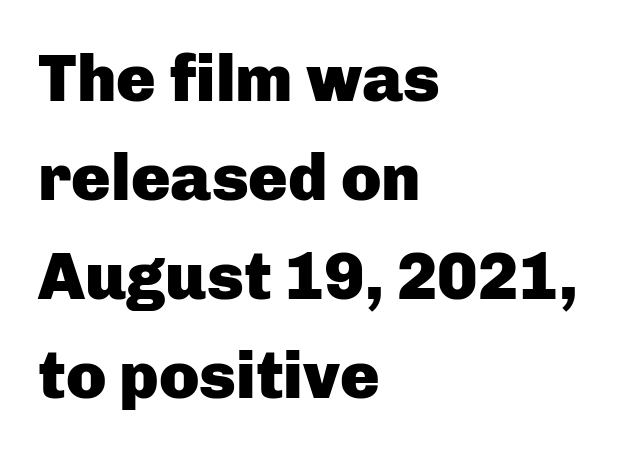
{"serif": "no", "italic": "no", "bold": "yes", "weight": "heavy", "width": "normal", "stroke_contrast": "low", "x_height": "medium", "monospaced": "no", "underline": "no", "align": "left", "line_spacing": "normal", "line_spacing_ratio": 1.5, "letter_spacing": "normal", "letter_spacing_em": 0.0, "glyph_px": 66}
